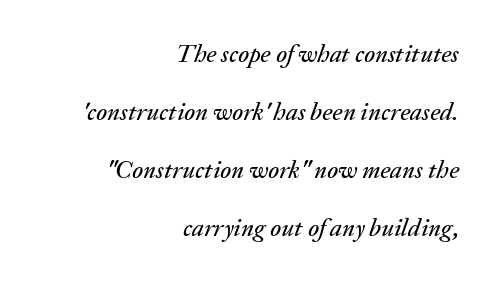
Q: Is the text italic (slanted)? A: Yes, it leans right by about 20 degrees.
Q: Is the text underlined? A: No.
Q: How is the paragraph aligned? A: Right-aligned.
Q: Is the spacing between letters normal or unusually wide? A: Normal.
Q: Is the spacing between lines tight, normal or loose? A: Loose.
